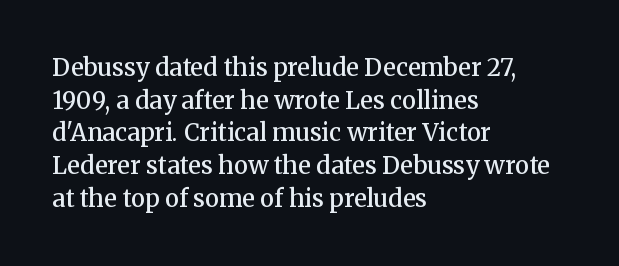
One glance says typical: line gaps are just what's usual. Tracking value appears to be zero — textbook default spacing. Tall strokes in this sample are plumb rather than angled. Firm but not heavy-handed strokes: this text is semibold.
